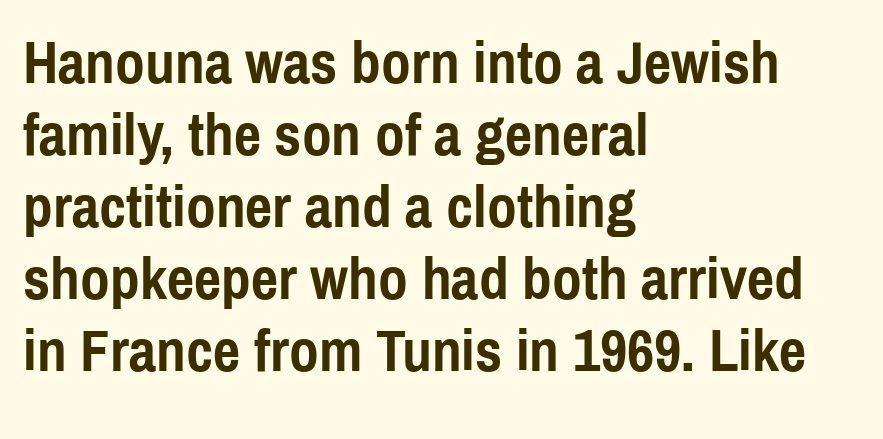
{"serif": "no", "italic": "no", "bold": "yes", "weight": "semibold", "width": "condensed", "x_height": "medium", "monospaced": "no", "underline": "no", "align": "left", "line_spacing_ratio": 1.2, "letter_spacing": "normal", "letter_spacing_em": 0.0, "glyph_px": 60}
